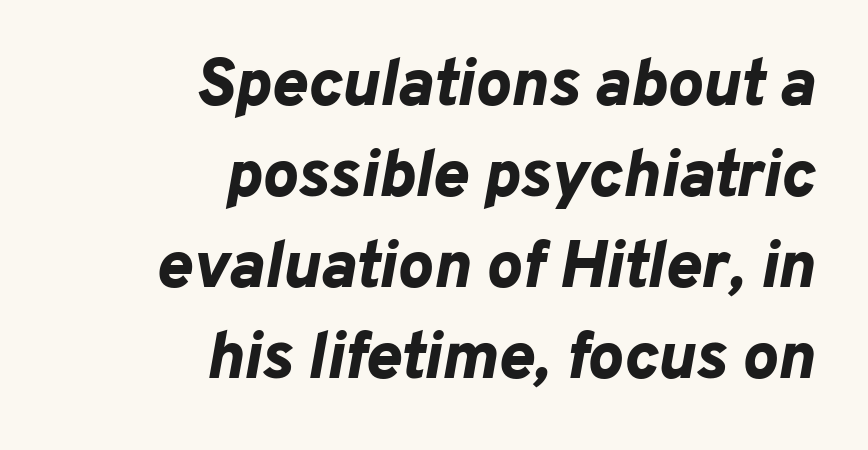
Compared with a flush-left layout, this one pins lines to the opposite, right side. Plenty of ink on the page — the face is bold. Here the designer chose a conventional face with non-uniform glyph widths. The horizontal fit of the characters is conventional and even. Is the type slanted? Yes — the strokes lean at a clear angle.
